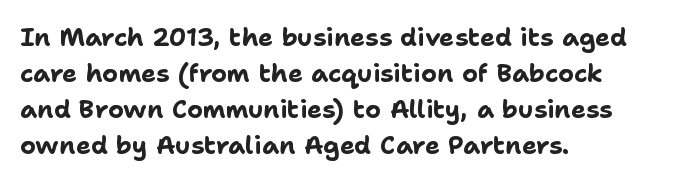
The image shows 25 px bold type, upright; set left-aligned, normal line spacing (1.44x), normal letter spacing, not underlined.
